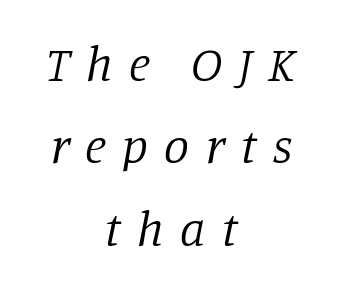
Q: Is the text bold? A: No.
Q: Is the text italic (slanted)? A: Yes, it leans right by about 11 degrees.
Q: Is the typeface a serif or a sans-serif typeface? A: Serif.
Q: Is the text underlined? A: No.
Q: How is the paragraph aligned? A: Centered.
Q: Is the spacing between letters normal or unusually wide? A: Unusually wide.
Q: Is the spacing between lines tight, normal or loose? A: Normal.
Q: Width (condensed, normal, or wide)? A: Normal.
Q: Stroke contrast? A: Low.
Q: x-height? A: Large.
Q: Monospaced? A: No.
